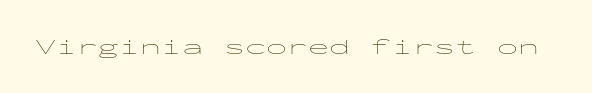
The passage shown is not underscored anywhere. The font's upright variant was chosen for this text. Stems here are at most as thick as an everyday book face. Observe the ordinary spacing: letters are neighbours, not strangers.
